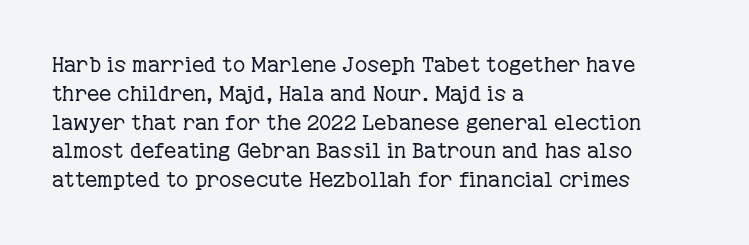
Each new line begins a customary step beneath the previous one. Stems here are at most as thick as an everyday book face. Words appear dense and cohesive because spacing is normal. Descenders hang freely into open space. The axis of the letterforms is exactly vertical.
